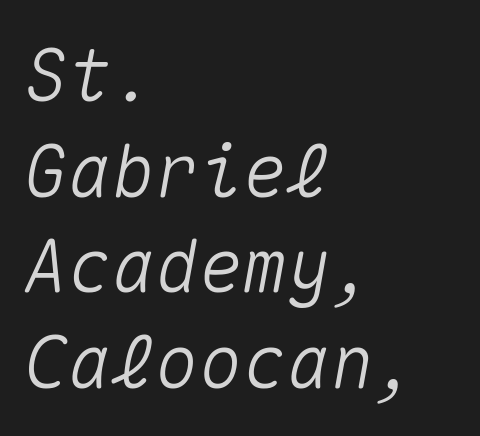
{"italic": "yes", "lean": "right", "slant_degrees": 10, "width": "normal", "stroke_contrast": "medium", "x_height": "medium", "monospaced": "yes", "underline": "no", "align": "left", "line_spacing": "normal", "line_spacing_ratio": 1.31, "letter_spacing": "normal", "letter_spacing_em": 0.0, "glyph_px": 73}
